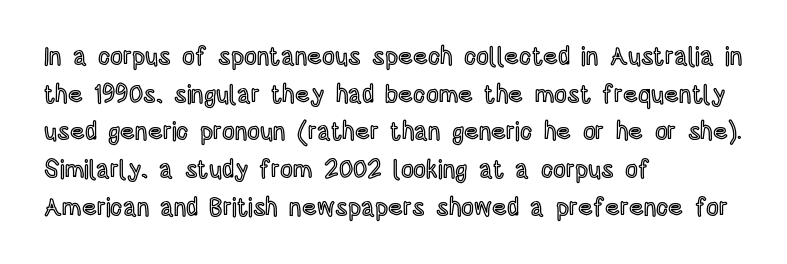
{"italic": "no", "underline": "no", "align": "left", "line_spacing": "normal", "line_spacing_ratio": 1.51, "letter_spacing": "normal", "letter_spacing_em": 0.0, "glyph_px": 25}
